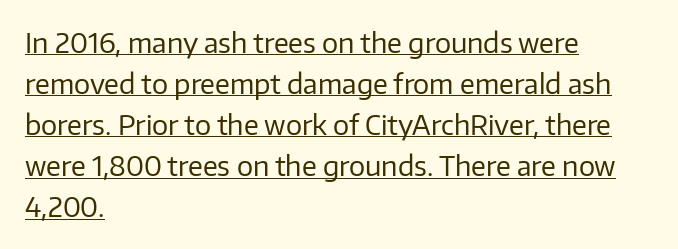
Q: Is the text bold? A: No.
Q: Is the text italic (slanted)? A: No, it is upright.
Q: Is the text underlined? A: Yes.
Q: How is the paragraph aligned? A: Left-aligned.
Q: Is the spacing between letters normal or unusually wide? A: Normal.
Q: Is the spacing between lines tight, normal or loose? A: Normal.
